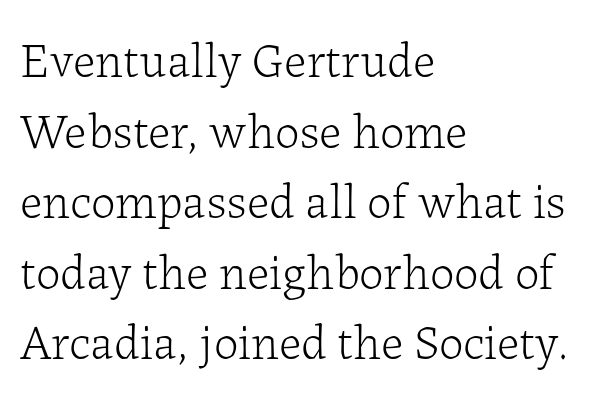
Look at the bottom of the vertical strokes: they flare into serifs here. The strip under each line holds only bare page. Is the type heavy? It reads as light-to-regular instead. Ascenders rise straight up at ninety degrees. In CSS terms this would be text-align: left. Successive baselines arrive at the customary interval.
